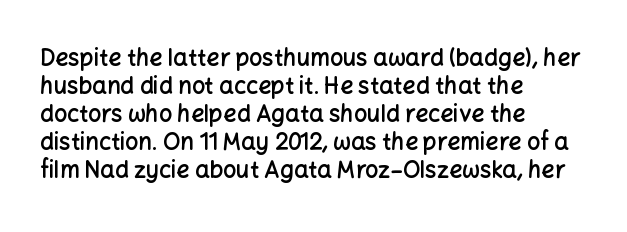
Q: Is the text bold? A: Semi-bold.
Q: Is the text italic (slanted)? A: No, it is upright.
Q: Is the text underlined? A: No.
Q: How is the paragraph aligned? A: Left-aligned.
Q: Is the spacing between letters normal or unusually wide? A: Normal.
